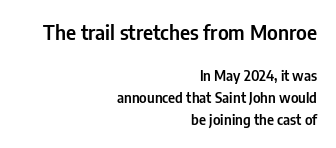
Q: Is the text italic (slanted)? A: No, it is upright.
Q: Is the text underlined? A: No.
Q: How is the paragraph aligned? A: Right-aligned.
Q: Is the spacing between letters normal or unusually wide? A: Normal.
Q: Is the spacing between lines tight, normal or loose? A: Normal.
Q: Which block of text is set in a larger size, the first (top) or the second (bottom)? A: The first (top) one.
